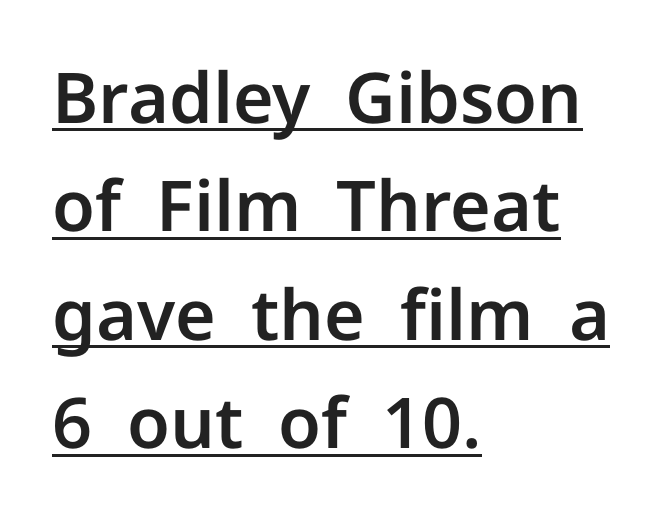
{"serif": "no", "italic": "no", "width": "normal", "stroke_contrast": "low", "x_height": "medium", "monospaced": "no", "underline": "yes", "align": "left", "line_spacing": "normal", "line_spacing_ratio": 1.55, "letter_spacing": "normal", "letter_spacing_em": 0.0, "glyph_px": 70}
